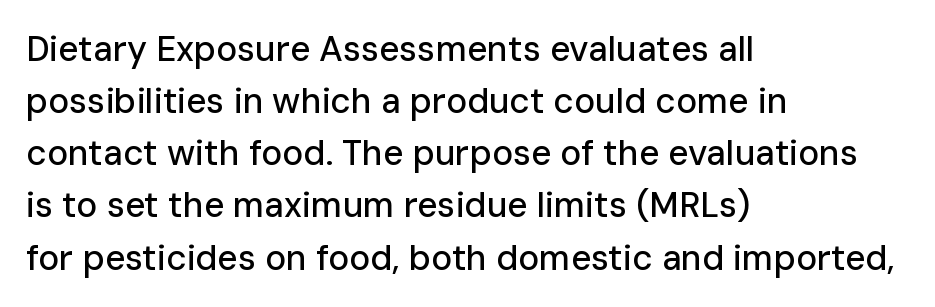
The image shows 35 px sans-serif type, upright; set left-aligned, normal line spacing (1.49x), normal letter spacing, not underlined; low stroke contrast and a medium x-height.
